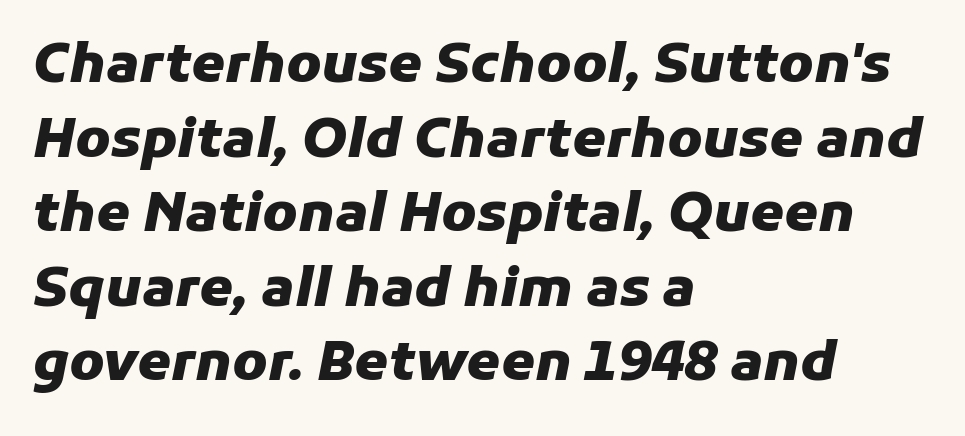
The image shows 54 px heavy type, italic (leaning right); set left-aligned, normal line spacing (1.38x), normal letter spacing, not underlined; low stroke contrast and a medium x-height.
